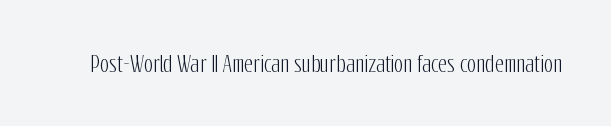
The image shows 22 px text type, upright; set normal letter spacing, not underlined.
